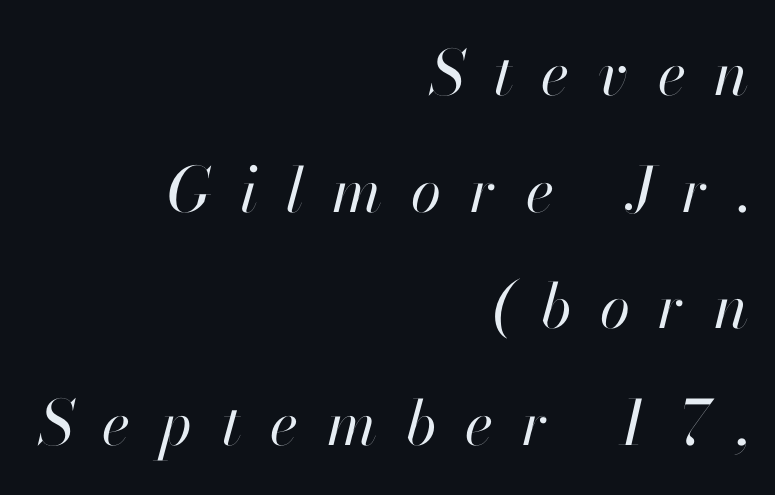
Someone cranked the tracking dial way up on this one. You could not count columns in this text — the font is proportionally spaced. Caption: multi-line text, flush right, ragged left. Descenders hang freely into open space. Notice how the stems are inclined rather than vertical — that's the hallmark of italics. The passage shown is not bold in any degree.
